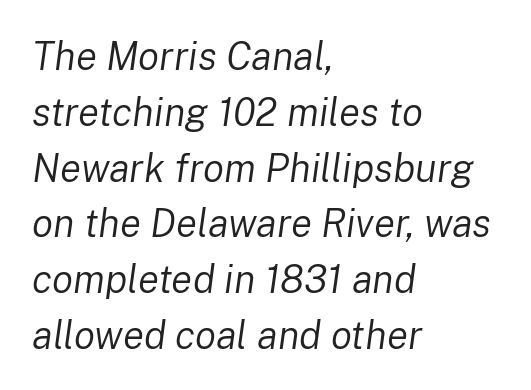
Q: Is the text bold? A: No.
Q: Is the text italic (slanted)? A: Yes, it leans right by about 8 degrees.
Q: Is the text underlined? A: No.
Q: How is the paragraph aligned? A: Left-aligned.
Q: Is the spacing between letters normal or unusually wide? A: Normal.
Q: Is the spacing between lines tight, normal or loose? A: Normal.
Q: Width (condensed, normal, or wide)? A: Normal.
Q: Stroke contrast? A: Low.
Q: x-height? A: Medium.
Q: Monospaced? A: No.
